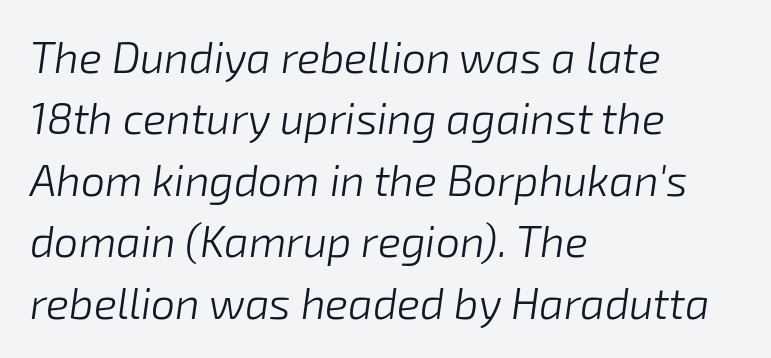
{"italic": "yes", "lean": "right", "slant_degrees": 8, "bold": "no", "weight": "light", "width": "normal", "stroke_contrast": "low", "x_height": "medium", "monospaced": "no", "underline": "no", "align": "left", "line_spacing": "normal", "line_spacing_ratio": 1.43, "letter_spacing": "normal", "letter_spacing_em": 0.0, "glyph_px": 43}
